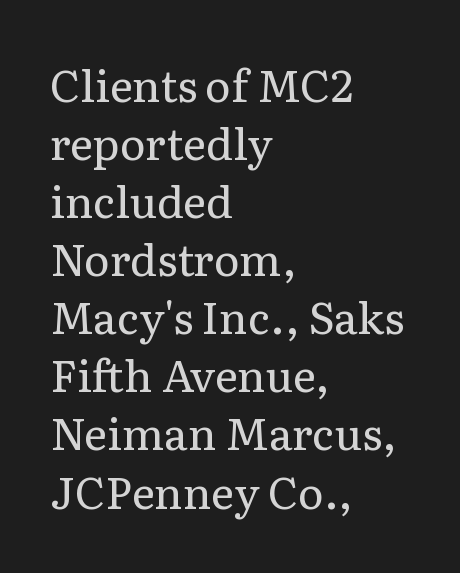
Compared with typical body copy, the letter spacing here is the same. A normal amount of white space separates one row of letters from the next. Compared with a typical body face, this is equally light or lighter still. Regarding serifs, this sample has them.
